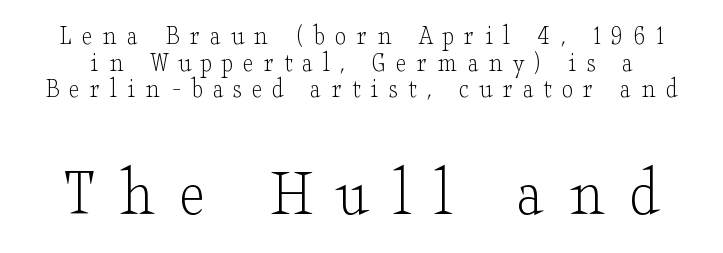
{"serif": "yes", "italic": "no", "bold": "no", "weight": "light", "width": "wide", "stroke_contrast": "low", "x_height": "small", "monospaced": "no", "underline": "no", "line_spacing": "tight", "line_spacing_ratio": 0.95, "letter_spacing": "wide", "letter_spacing_em": 0.35, "larger_block": "second", "size_ratio": 2.46, "glyph_px": 69}
